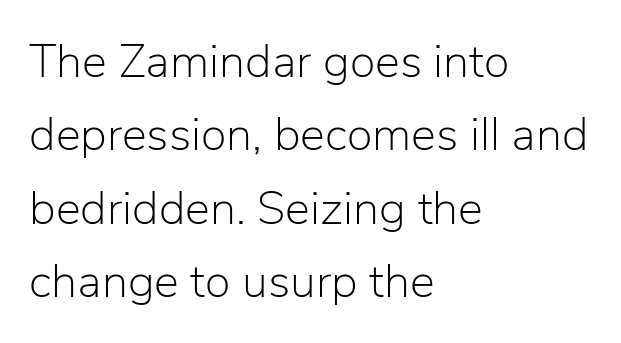
{"serif": "no", "italic": "no", "bold": "no", "weight": "light", "width": "normal", "stroke_contrast": "low", "x_height": "medium", "monospaced": "no", "underline": "no", "align": "left", "line_spacing": "normal", "line_spacing_ratio": 1.56, "letter_spacing": "normal", "letter_spacing_em": 0.0, "glyph_px": 47}
